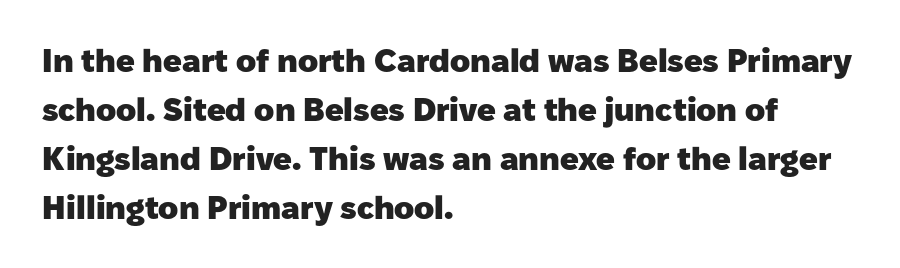
The image shows 33 px heavy sans-serif type, upright; set left-aligned, normal line spacing (1.48x), normal letter spacing, not underlined; low stroke contrast and a medium x-height.
